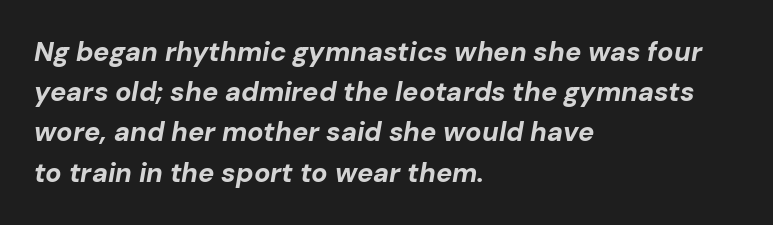
{"italic": "yes", "lean": "right", "slant_degrees": 10, "bold": "yes", "underline": "no", "align": "left", "line_spacing": "normal", "line_spacing_ratio": 1.49, "letter_spacing": "normal", "letter_spacing_em": 0.0, "glyph_px": 27}
